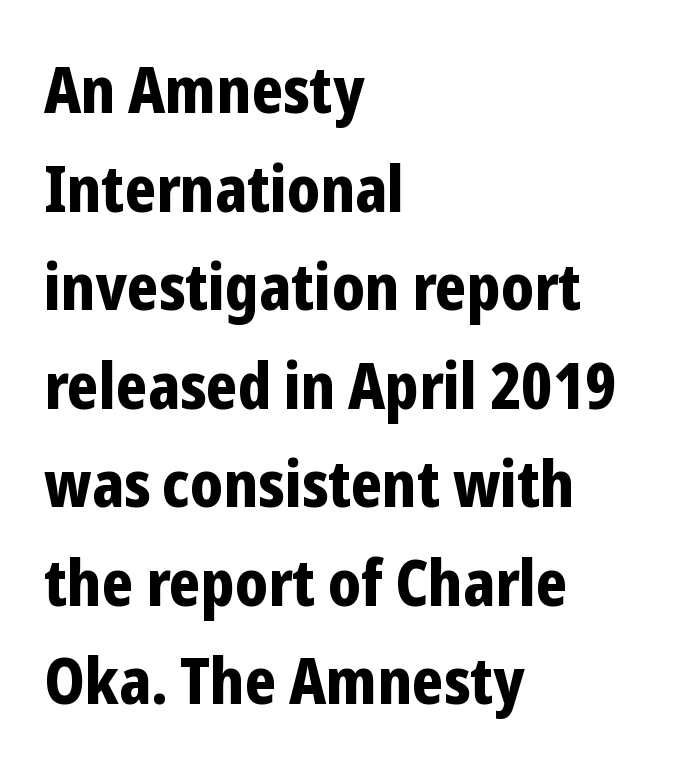
The lines are quadded left. Is there much room between lines? A standard amount, neither cramped nor airy. Nobody drew a line under any word here. Each letter keeps its own natural width here, so spacing adapts to shape.
